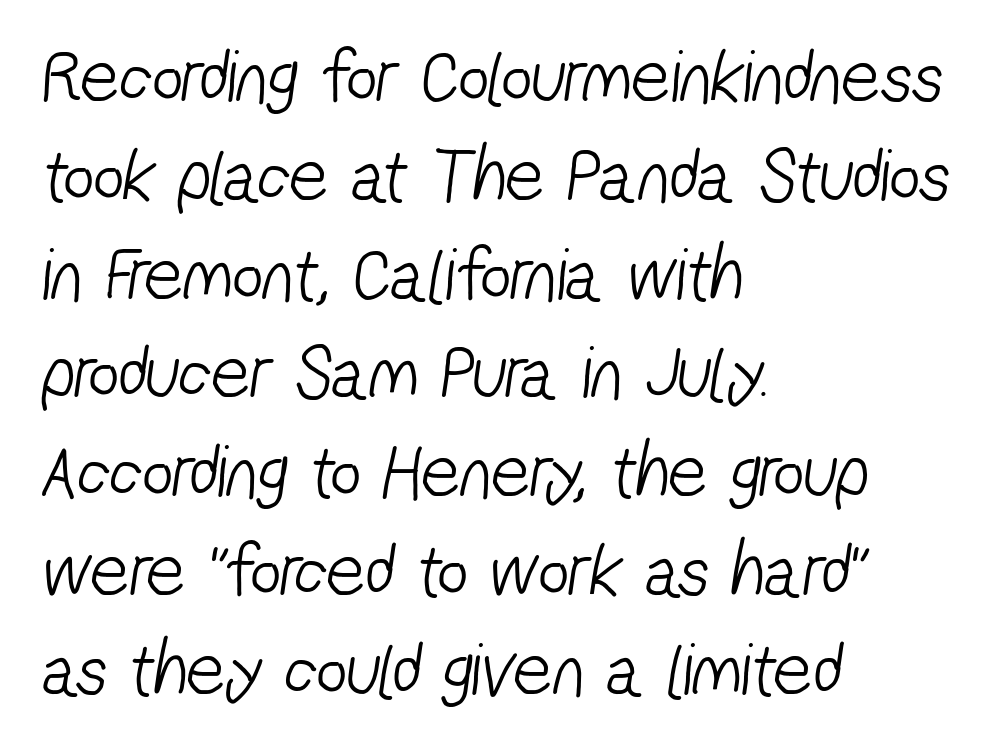
The letters carry no serifs — their stems end cleanly without finishing strokes. These lines are set flush left with a ragged right edge. Standard letterfit; no display-style spreading of the glyphs. Glance below the letters and you will spot only blank space.
